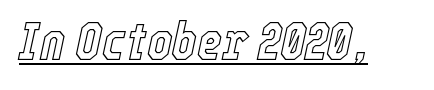
The tracking reads as untouched default to a designer's eye. Every character sits at an angle, as italics do. Quick note: underline on. The rendering uses natural spacing where letterforms have individual widths.
